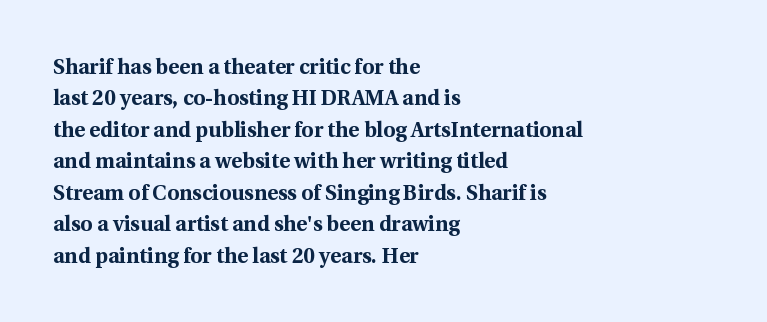
{"italic": "no", "bold": "yes", "underline": "no", "align": "left", "line_spacing": "normal", "line_spacing_ratio": 1.5, "letter_spacing": "normal", "letter_spacing_em": 0.0, "glyph_px": 21}
